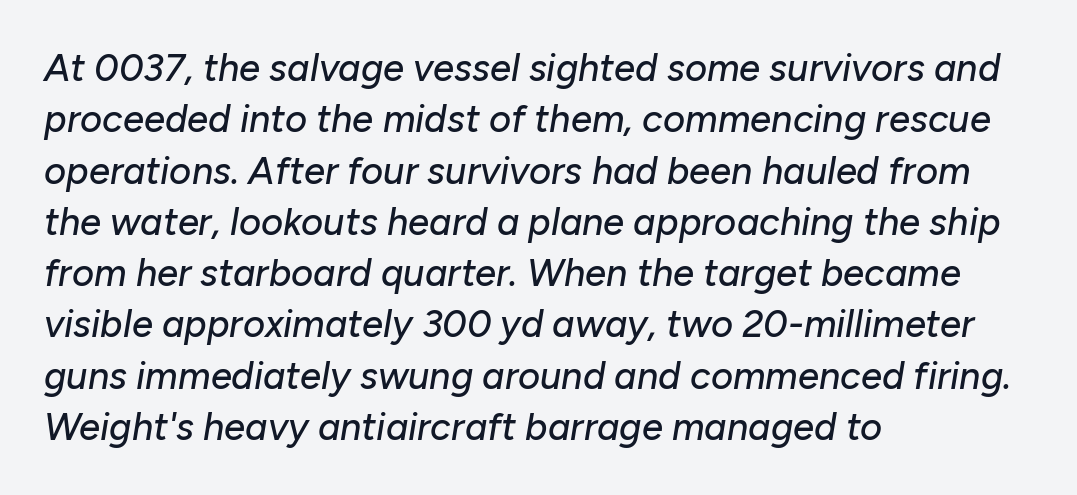
The image shows 38 px text type, italic (leaning right); set left-aligned, normal line spacing (1.35x), normal letter spacing, not underlined; low stroke contrast and a medium x-height.
